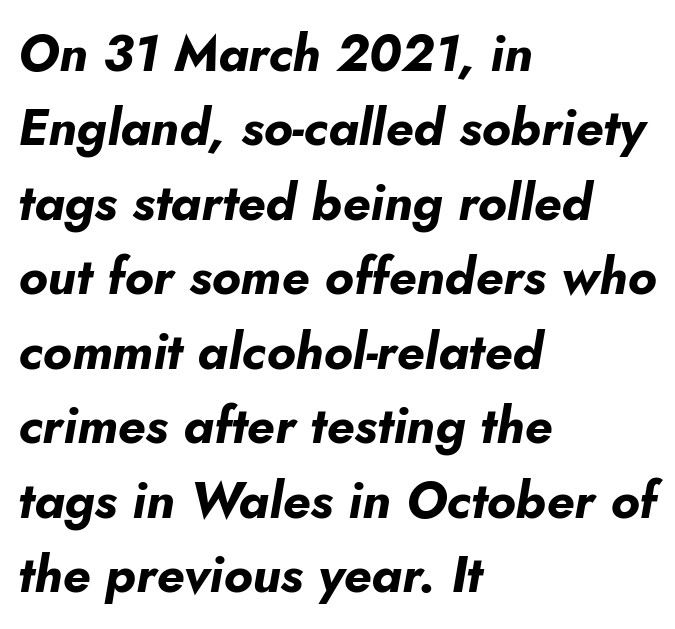
The image shows 51 px bold type, italic (leaning right); set left-aligned, normal line spacing (1.46x), normal letter spacing, not underlined; low stroke contrast and a small x-height.
